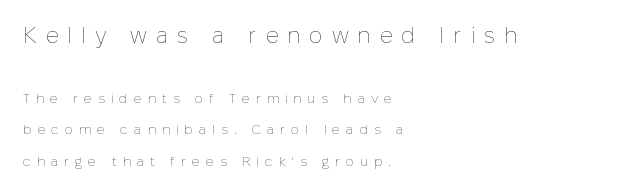
The image shows 22 px text type, upright; set left-aligned, loose line spacing (2.24x), unusually wide letter spacing (+0.41 em), not underlined; the first (top) block is 1.57x larger.
